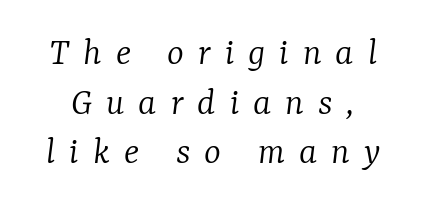
Q: Is the text bold? A: No.
Q: Is the text italic (slanted)? A: Yes, it leans right by about 7 degrees.
Q: Is the typeface a serif or a sans-serif typeface? A: Serif.
Q: Is the text underlined? A: No.
Q: Is the spacing between letters normal or unusually wide? A: Unusually wide.
Q: Width (condensed, normal, or wide)? A: Normal.
Q: Stroke contrast? A: Low.
Q: x-height? A: Medium.
Q: Monospaced? A: No.
